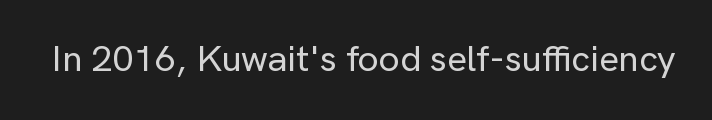
Q: Is the text italic (slanted)? A: No, it is upright.
Q: Is the typeface a serif or a sans-serif typeface? A: Sans-serif.
Q: Is the text underlined? A: No.
Q: Is the spacing between letters normal or unusually wide? A: Normal.
Q: Width (condensed, normal, or wide)? A: Normal.
Q: Stroke contrast? A: Low.
Q: x-height? A: Medium.
Q: Monospaced? A: No.
